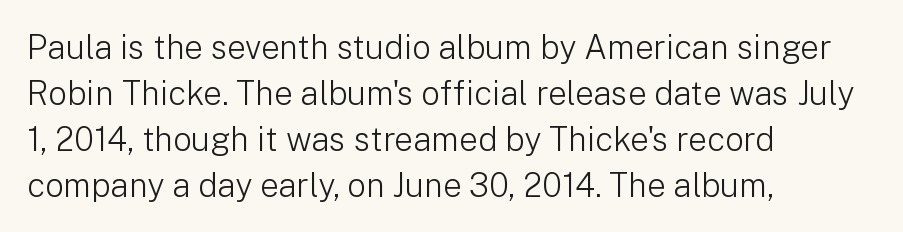
Q: Is the text bold? A: No.
Q: Is the text italic (slanted)? A: No, it is upright.
Q: Is the typeface a serif or a sans-serif typeface? A: Sans-serif.
Q: Is the text underlined? A: No.
Q: How is the paragraph aligned? A: Left-aligned.
Q: Is the spacing between letters normal or unusually wide? A: Normal.
Q: Is the spacing between lines tight, normal or loose? A: Normal.
Q: Width (condensed, normal, or wide)? A: Normal.
Q: Stroke contrast? A: Low.
Q: x-height? A: Medium.
Q: Monospaced? A: No.
